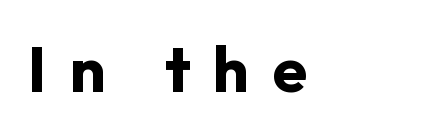
All the whitespace from short lines collects on the right. The strip under each line holds only bare page. Character widths vary here, with narrow letters taking less room than wide ones. The characters look thick and weighty, a clear bold.
